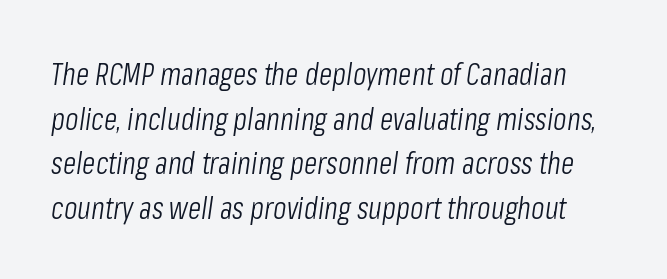
{"italic": "yes", "lean": "right", "slant_degrees": 8, "bold": "no", "weight": "light", "width": "condensed", "stroke_contrast": "low", "x_height": "medium", "monospaced": "no", "underline": "no", "line_spacing": "normal", "line_spacing_ratio": 1.44, "letter_spacing": "normal", "letter_spacing_em": 0.0, "glyph_px": 31}
